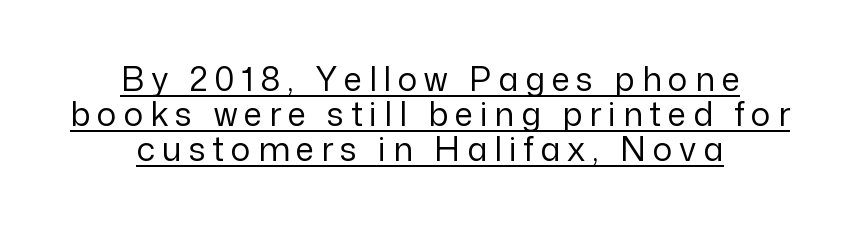
The image shows 33 px regular-weight sans-serif type, upright; set centered, tight line spacing (1.06x), unusually wide letter spacing (+0.21 em), underlined; low stroke contrast and a medium x-height.
